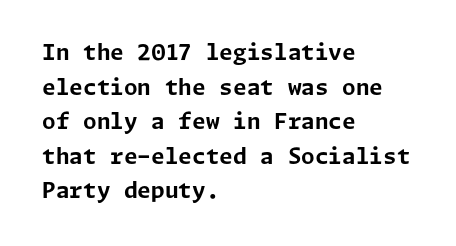
This sample uses an upright cut, with every glyph sitting square on the baseline. Whoever set this chose a conventional vertical rhythm. Students, note that the glyphs here touch the page at normal intervals. Strokes here are thick enough to call this a true bold.
